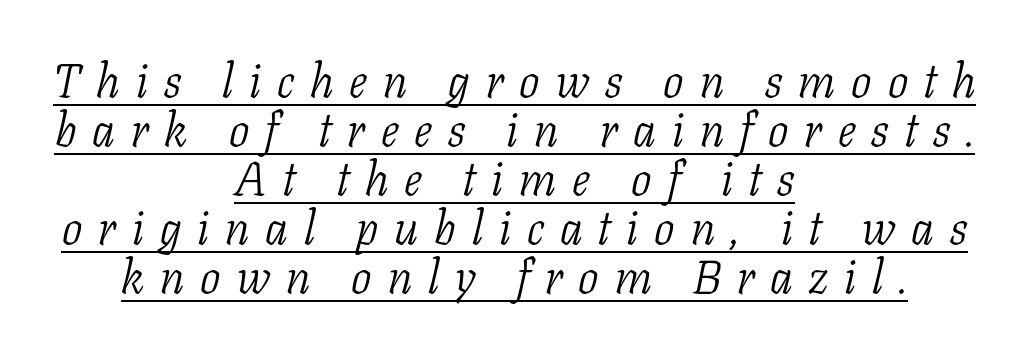
Q: Is the text bold? A: No.
Q: Is the text italic (slanted)? A: Yes, it leans right by about 11 degrees.
Q: Is the typeface a serif or a sans-serif typeface? A: Serif.
Q: Is the text underlined? A: Yes.
Q: How is the paragraph aligned? A: Centered.
Q: Is the spacing between letters normal or unusually wide? A: Unusually wide.
Q: Is the spacing between lines tight, normal or loose? A: Tight.
Q: Width (condensed, normal, or wide)? A: Condensed.
Q: Stroke contrast? A: Low.
Q: x-height? A: Medium.
Q: Monospaced? A: No.
